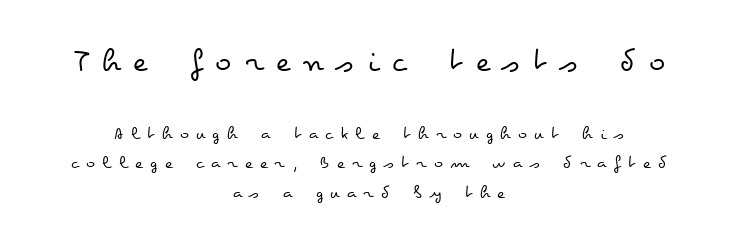
The image shows 34 px regular-weight, wide type, upright; set centered, normal line spacing (1.55x), unusually wide letter spacing (+0.38 em), not underlined; the first (top) block is 1.79x larger; low stroke contrast and a small x-height.
